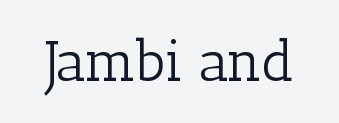
Each letter keeps its own natural width here, so spacing adapts to shape. Does the type have serifs? Yes, each stem ends in a small foot. This rendering features lettering with no underline. A light-to-regular cut is what we see here.
